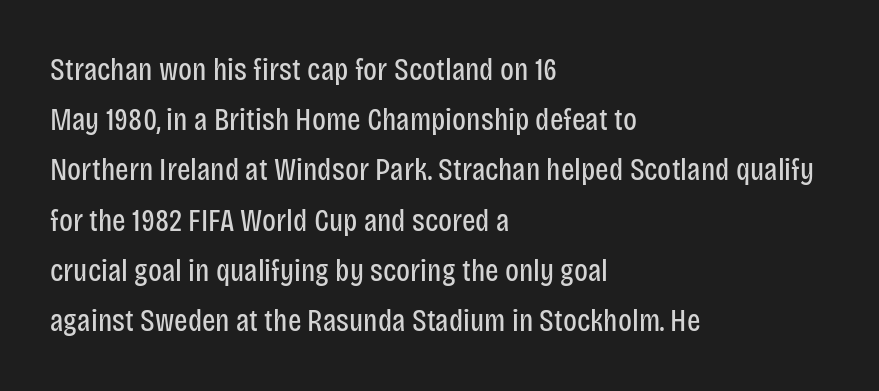
The image shows 32 px regular-weight, condensed sans-serif type, upright; set left-aligned, normal line spacing (1.57x), normal letter spacing, not underlined; low stroke contrast and a large x-height.
